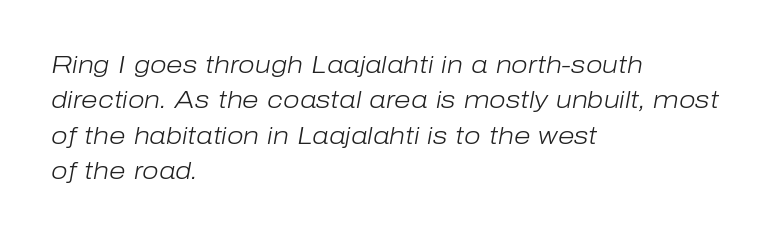
{"italic": "yes", "lean": "right", "slant_degrees": 10, "bold": "no", "underline": "no", "align": "left", "line_spacing": "normal", "line_spacing_ratio": 1.47, "letter_spacing": "normal", "letter_spacing_em": 0.0, "glyph_px": 24}
